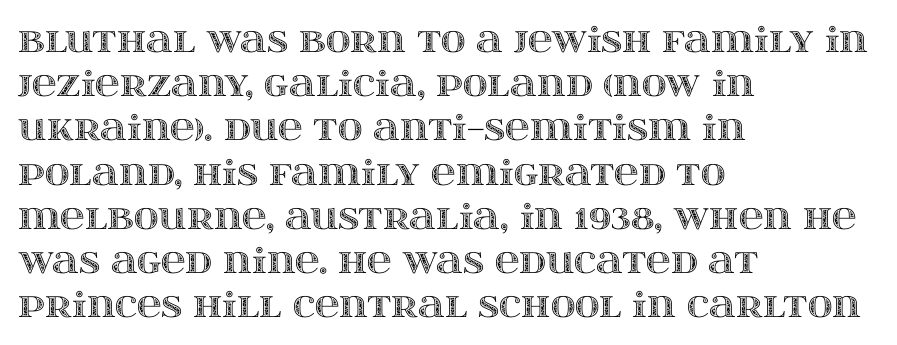
{"italic": "no", "width": "wide", "x_height": "large", "monospaced": "no", "underline": "no", "align": "left", "line_spacing": "normal", "line_spacing_ratio": 1.3, "letter_spacing": "normal", "letter_spacing_em": 0.0, "glyph_px": 34}
